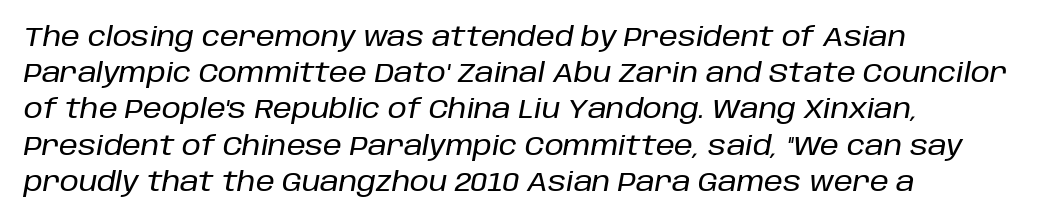
{"italic": "yes", "lean": "right", "slant_degrees": 10, "underline": "no", "align": "left", "line_spacing": "normal", "line_spacing_ratio": 1.34, "letter_spacing": "normal", "letter_spacing_em": 0.0, "glyph_px": 27}
